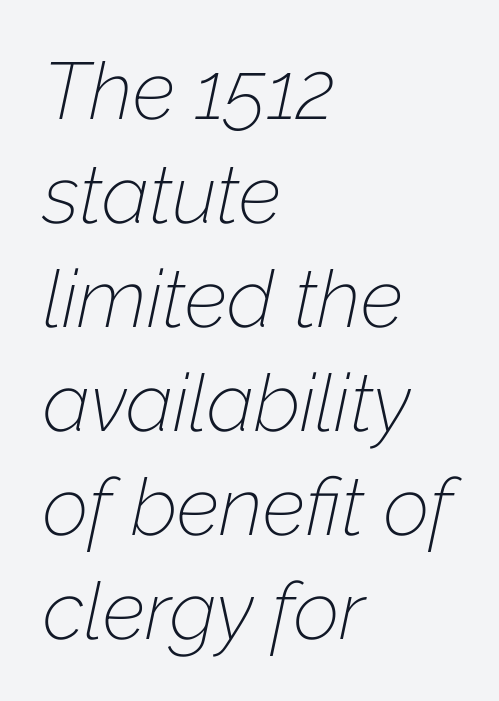
Q: Is the text bold? A: No.
Q: Is the text italic (slanted)? A: Yes, it leans right by about 12 degrees.
Q: Is the text underlined? A: No.
Q: How is the paragraph aligned? A: Left-aligned.
Q: Is the spacing between letters normal or unusually wide? A: Normal.
Q: Is the spacing between lines tight, normal or loose? A: Normal.
Q: Width (condensed, normal, or wide)? A: Normal.
Q: Stroke contrast? A: Low.
Q: x-height? A: Medium.
Q: Monospaced? A: No.
